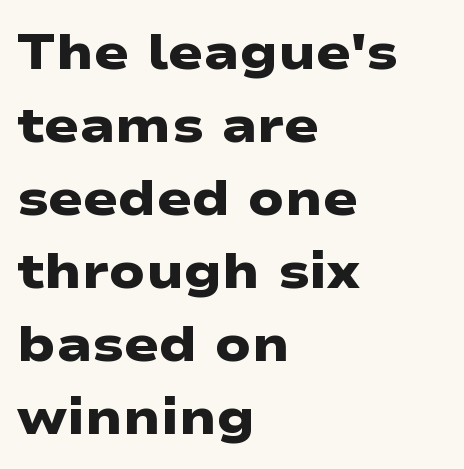
I'd call this a sans setting — the letters go barefoot. The text block is weighted toward the left margin, trailing off unevenly rightward. Descender tails drop into unmarked territory. Honestly, the row spacing looks completely unremarkable. How heavy is the stroke? Heavy — this is a bold.
